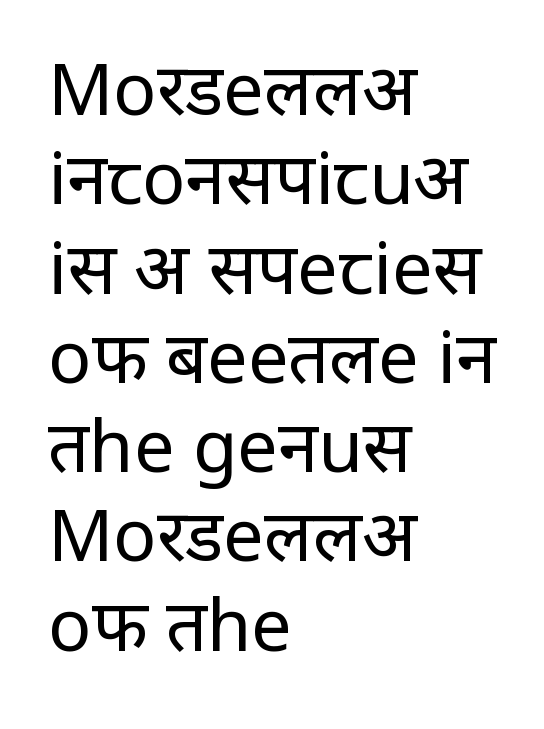
Q: Is the text bold? A: No.
Q: Is the text italic (slanted)? A: No, it is upright.
Q: Is the typeface a serif or a sans-serif typeface? A: Sans-serif.
Q: Is the text underlined? A: No.
Q: How is the paragraph aligned? A: Left-aligned.
Q: Is the spacing between letters normal or unusually wide? A: Normal.
Q: Width (condensed, normal, or wide)? A: Condensed.
Q: Stroke contrast? A: Low.
Q: x-height? A: Large.
Q: Monospaced? A: No.
